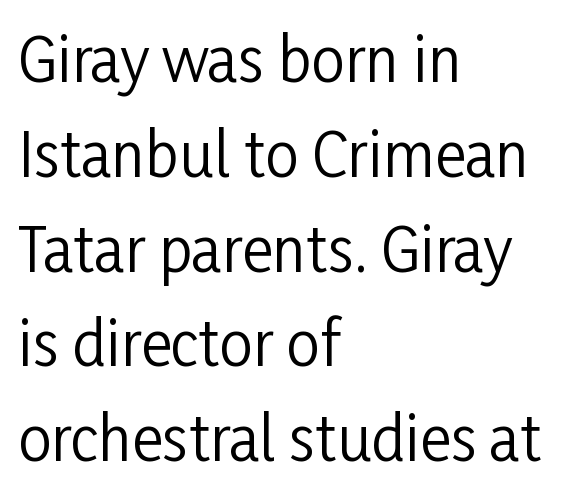
The image shows 60 px regular-weight, condensed sans-serif type, upright; set left-aligned, normal line spacing (1.58x), normal letter spacing, not underlined; low stroke contrast and a medium x-height.
